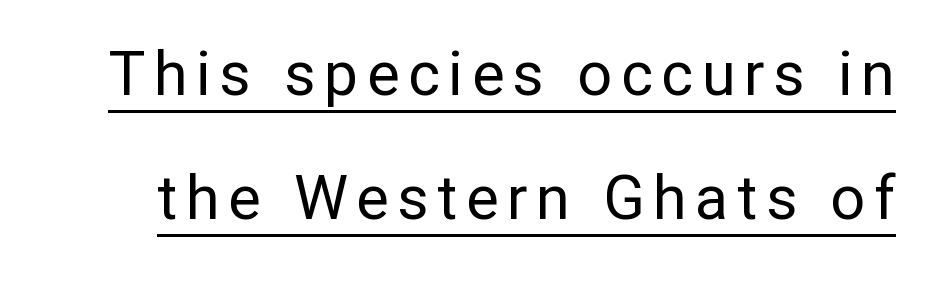
A continuous stroke trails under the words, as in a hyperlink. The weight tops out at a normal text grade. Students, observe: this is what heavily led, spacious text looks like. A typesetter would call this proportional, since set widths differ per character.
